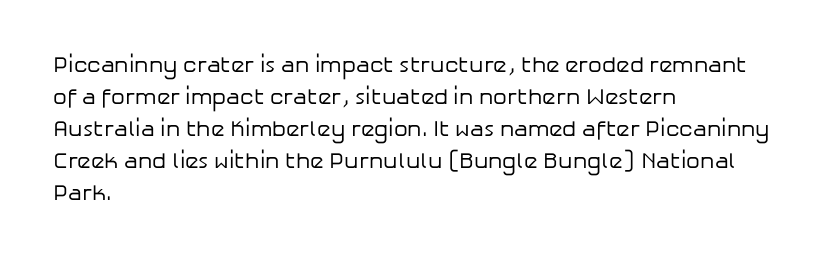
The image shows 22 px text type, upright; set left-aligned, normal line spacing (1.45x), normal letter spacing, not underlined.
